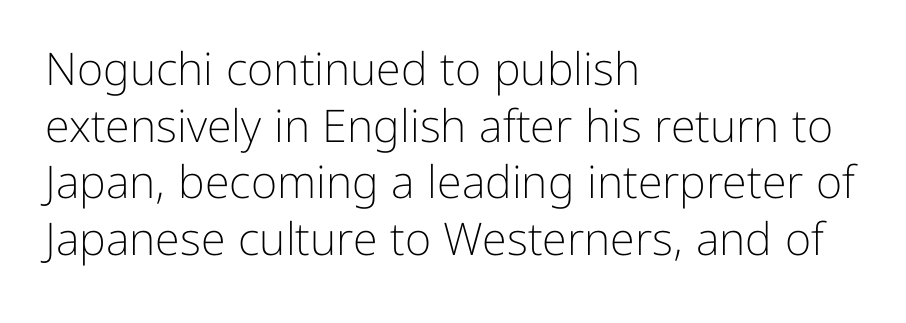
Vertically, the passage feels balanced, rows spaced as you'd expect. Font category for this specimen: sans-serif. In terms of posture, this sample is upright. Nothing heavy about these letters — not bold at all. Here the designer chose a conventional face with non-uniform glyph widths.
